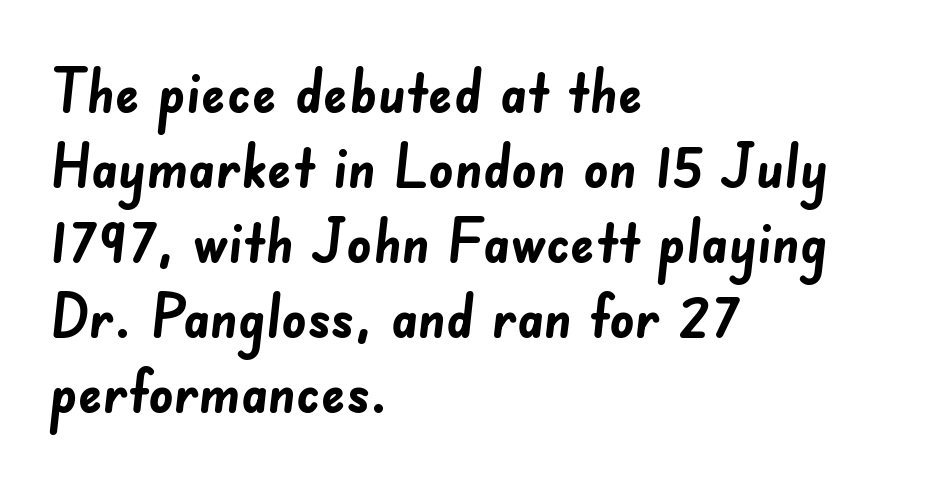
{"serif": "no", "bold": "yes", "weight": "semibold", "width": "normal", "stroke_contrast": "low", "x_height": "small", "monospaced": "no", "underline": "no", "align": "left", "line_spacing_ratio": 1.23, "letter_spacing": "normal", "letter_spacing_em": 0.0, "glyph_px": 61}
